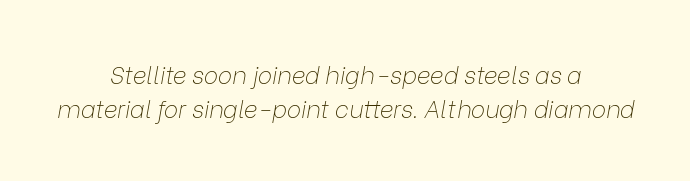
The rows are spaced the way most documents space them. Horizontal alignment here is central, giving a formal, balanced look. Characters are canted at an angle relative to the baseline's perpendicular. The weight would be labelled regular, book, light, or lighter still. The letters sit at their default tracking, neither squeezed nor spread. Bare-footed words on every line.
